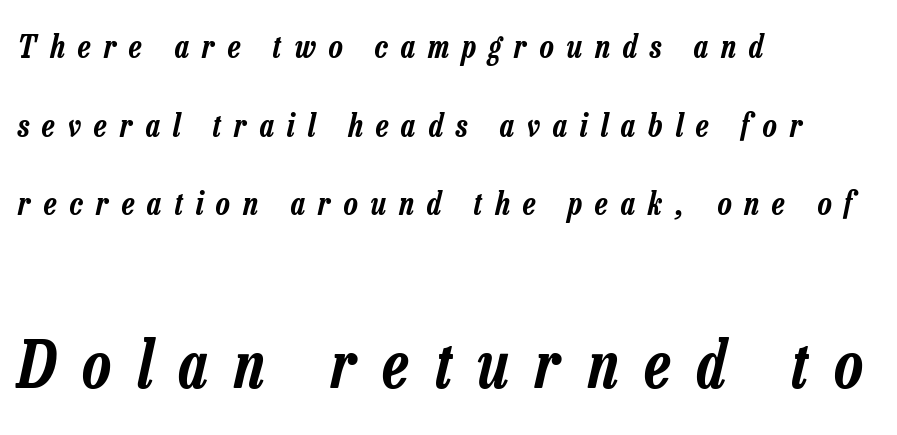
Think of a printed novel: that variable character pitch is what you see here. The second block has been scaled up relative to the first. Lines of text with bare space underneath. Successive baselines arrive slowly, with a big drop between each. Which margin do the lines hug? The left one — the right edge is uneven. The whole block is typeset with a tilt.
